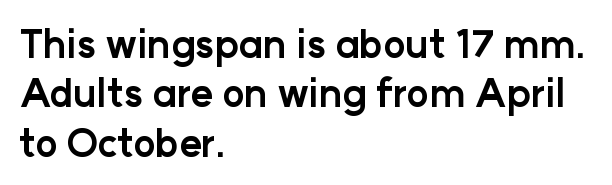
The image shows 38 px bold sans-serif type, upright; set left-aligned, normal line spacing (1.3x), normal letter spacing, not underlined; low stroke contrast and a medium x-height.
